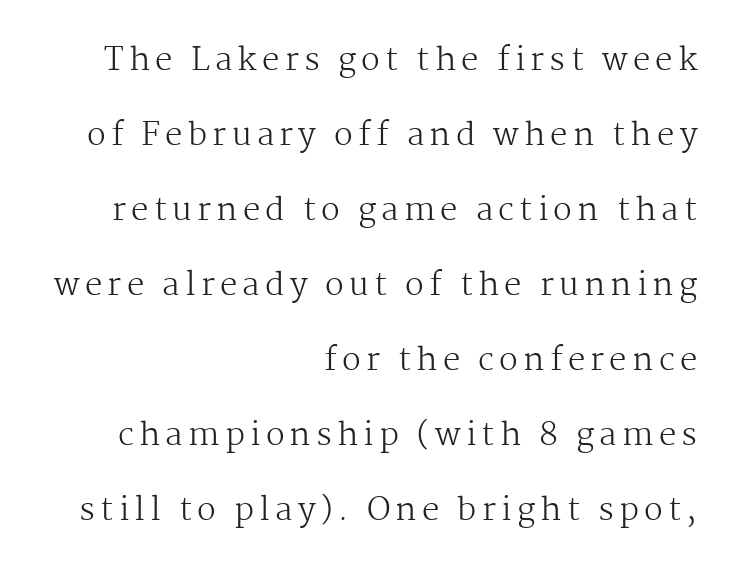
The image shows 31 px regular-weight serif type, upright; set right-aligned, loose line spacing (2.42x), not underlined; medium stroke contrast and a medium x-height.
